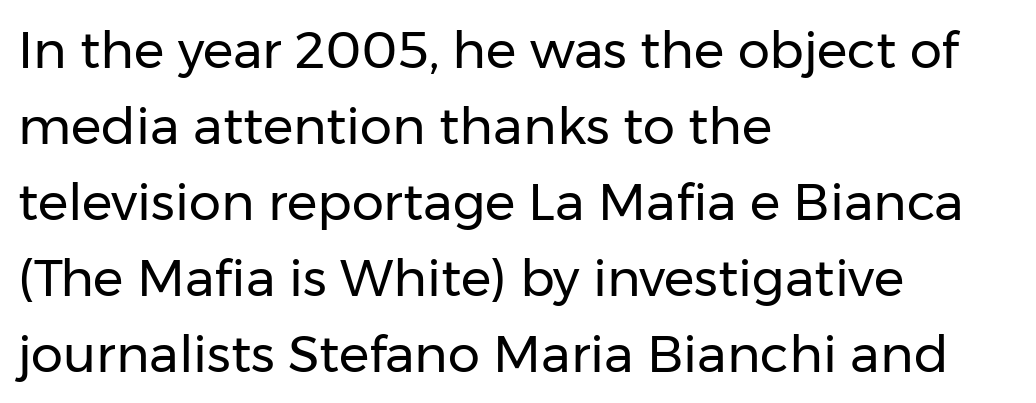
The image shows 51 px regular-weight sans-serif type, upright; set left-aligned, normal line spacing (1.49x), normal letter spacing, not underlined; low stroke contrast and a medium x-height.
